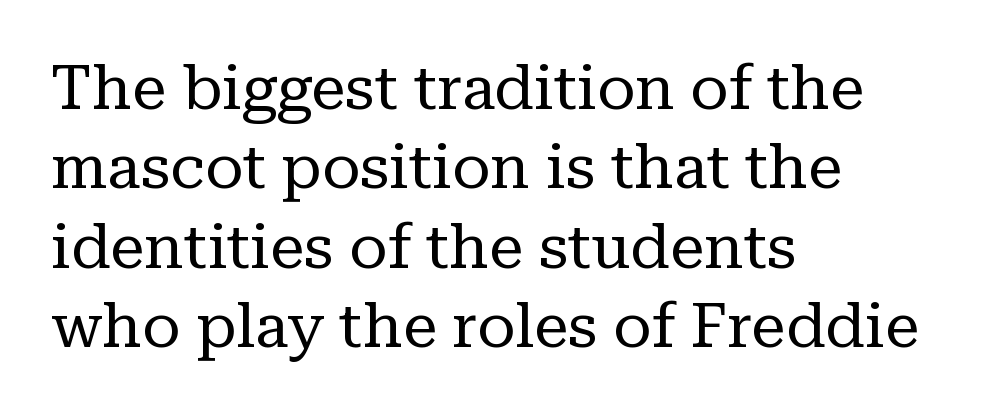
{"serif": "yes", "italic": "no", "bold": "no", "weight": "regular", "width": "normal", "stroke_contrast": "low", "x_height": "medium", "monospaced": "no", "underline": "no", "align": "left", "line_spacing": "normal", "line_spacing_ratio": 1.28, "letter_spacing": "normal", "letter_spacing_em": 0.0, "glyph_px": 62}
